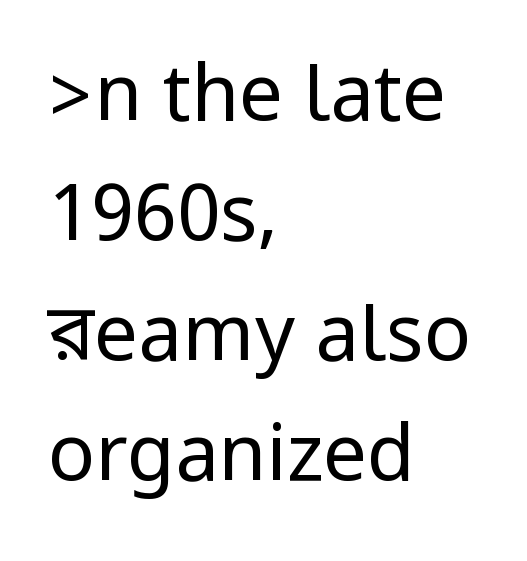
The image shows 78 px regular-weight, condensed sans-serif type, upright; set left-aligned, normal line spacing (1.54x), normal letter spacing, not underlined; low stroke contrast.
